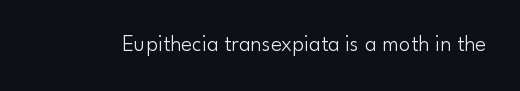
Q: Is the text bold? A: No.
Q: Is the text italic (slanted)? A: No, it is upright.
Q: Is the text underlined? A: No.
Q: Is the spacing between letters normal or unusually wide? A: Normal.
